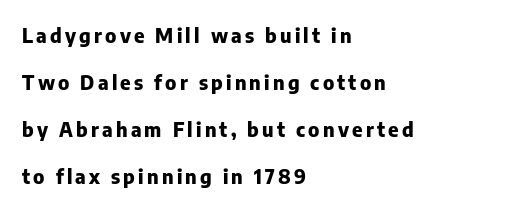
Q: Is the text bold? A: Yes.
Q: Is the text italic (slanted)? A: No, it is upright.
Q: Is the text underlined? A: No.
Q: How is the paragraph aligned? A: Left-aligned.
Q: Is the spacing between lines tight, normal or loose? A: Loose.
